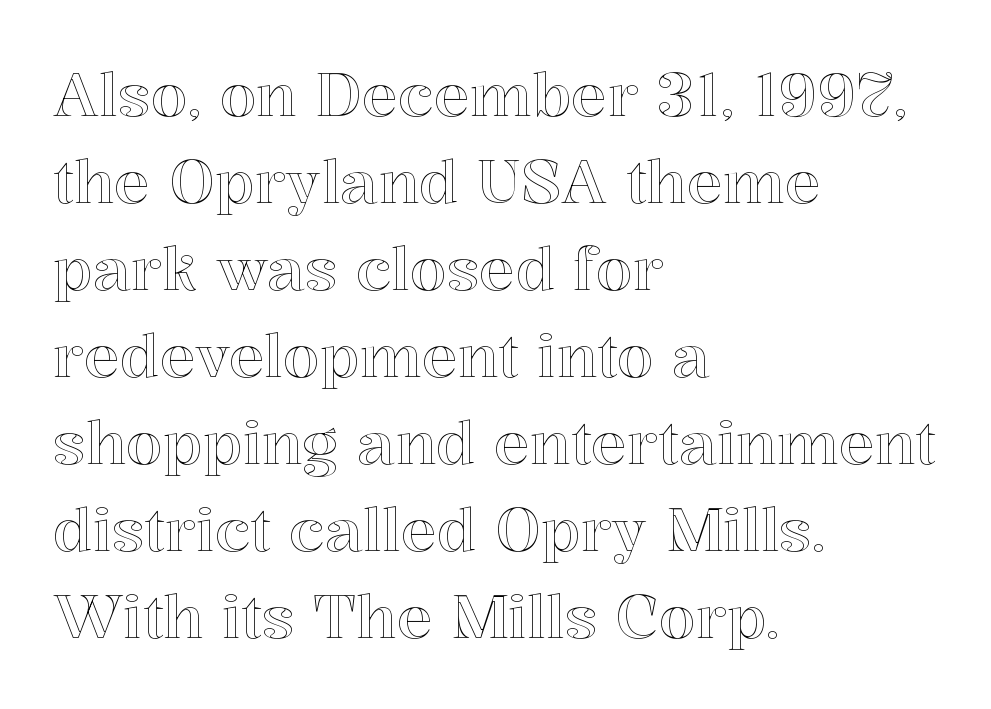
Each word holds together tightly as a unit, with standard inter-letter gaps. Descenders hang freely into open space. Reading down the column, the eye jumps a familiar distance to each next line. The type sits square on the baseline with zero lean.
